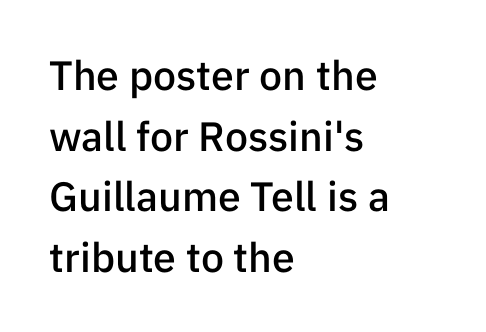
The image shows 41 px semibold sans-serif type, upright; set left-aligned, normal line spacing (1.48x), normal letter spacing, not underlined; low stroke contrast and a medium x-height.
